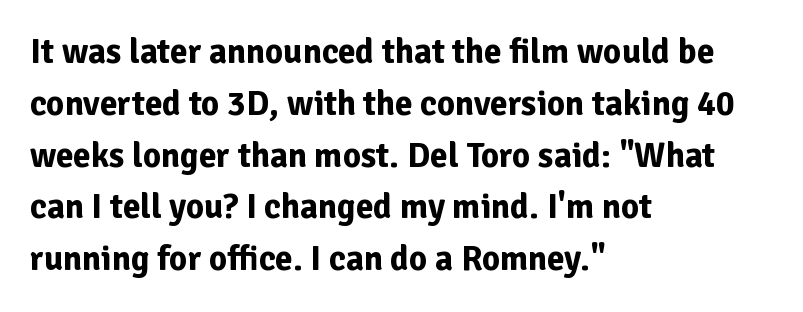
Alignment: flush left. Heft: maximum for text — a bold. The block of text has a typical density, with ordinary space between rows. The gap between lines stays unmarked.
